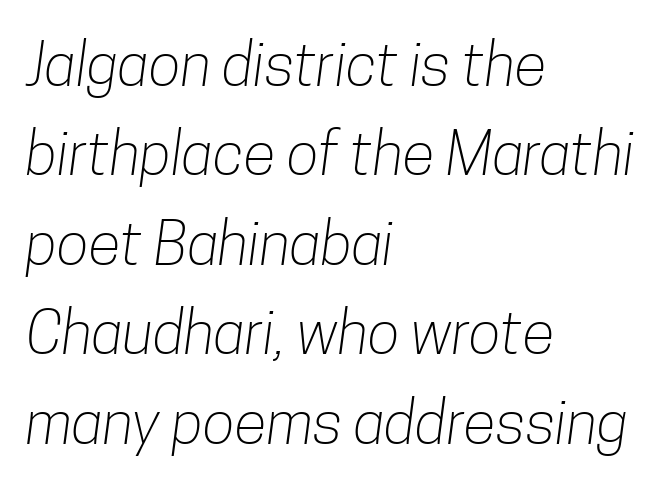
Q: Is the text bold? A: No.
Q: Is the typeface a serif or a sans-serif typeface? A: Sans-serif.
Q: Is the text underlined? A: No.
Q: How is the paragraph aligned? A: Left-aligned.
Q: Is the spacing between letters normal or unusually wide? A: Normal.
Q: Is the spacing between lines tight, normal or loose? A: Normal.
Q: Width (condensed, normal, or wide)? A: Condensed.
Q: Stroke contrast? A: Low.
Q: x-height? A: Medium.
Q: Monospaced? A: No.
